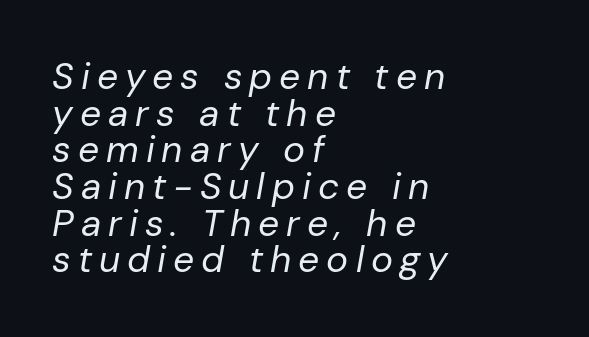
Q: Is the text bold? A: No.
Q: Is the text italic (slanted)? A: Yes, it leans right by about 10 degrees.
Q: Is the text underlined? A: No.
Q: How is the paragraph aligned? A: Left-aligned.
Q: Is the spacing between lines tight, normal or loose? A: Tight.
Q: Width (condensed, normal, or wide)? A: Normal.
Q: Stroke contrast? A: Low.
Q: x-height? A: Medium.
Q: Monospaced? A: No.
